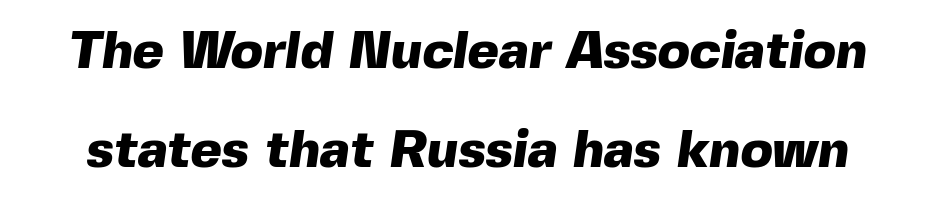
The image shows 53 px heavy sans-serif type; set line spacing 1.86x, normal letter spacing, not underlined; a medium x-height.
